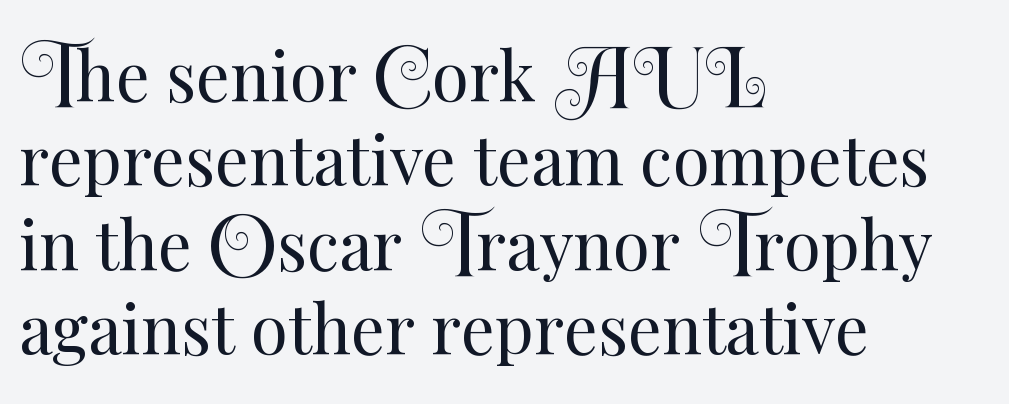
Q: Is the text bold? A: No.
Q: Is the text italic (slanted)? A: No, it is upright.
Q: Is the text underlined? A: No.
Q: How is the paragraph aligned? A: Left-aligned.
Q: Is the spacing between letters normal or unusually wide? A: Normal.
Q: Is the spacing between lines tight, normal or loose? A: Normal.
Q: Width (condensed, normal, or wide)? A: Normal.
Q: Stroke contrast? A: Medium.
Q: x-height? A: Small.
Q: Monospaced? A: No.
